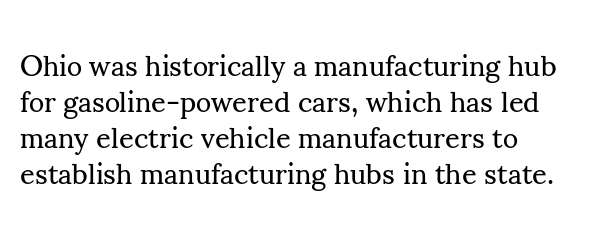
The image shows 29 px regular-weight serif type, upright; set left-aligned, line spacing 1.24x, normal letter spacing, not underlined; medium stroke contrast and a small x-height.
